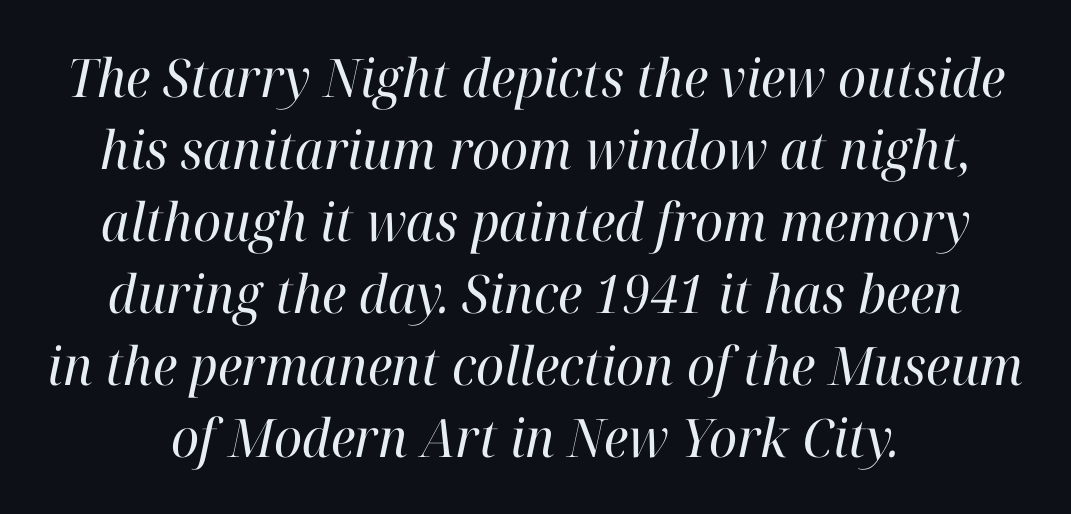
{"serif": "yes", "italic": "yes", "lean": "right", "slant_degrees": 12, "bold": "no", "weight": "regular", "width": "normal", "stroke_contrast": "high", "x_height": "medium", "monospaced": "no", "underline": "no", "line_spacing": "normal", "line_spacing_ratio": 1.36, "letter_spacing": "normal", "letter_spacing_em": 0.0, "glyph_px": 53}
